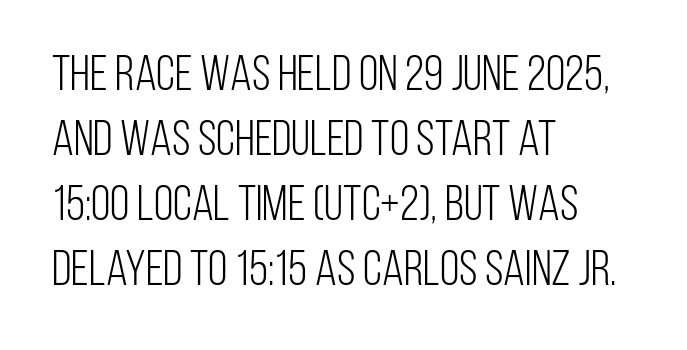
The image shows 50 px light, condensed sans-serif type, upright; set left-aligned, normal line spacing (1.3x), normal letter spacing, not underlined; low stroke contrast and a large x-height.
